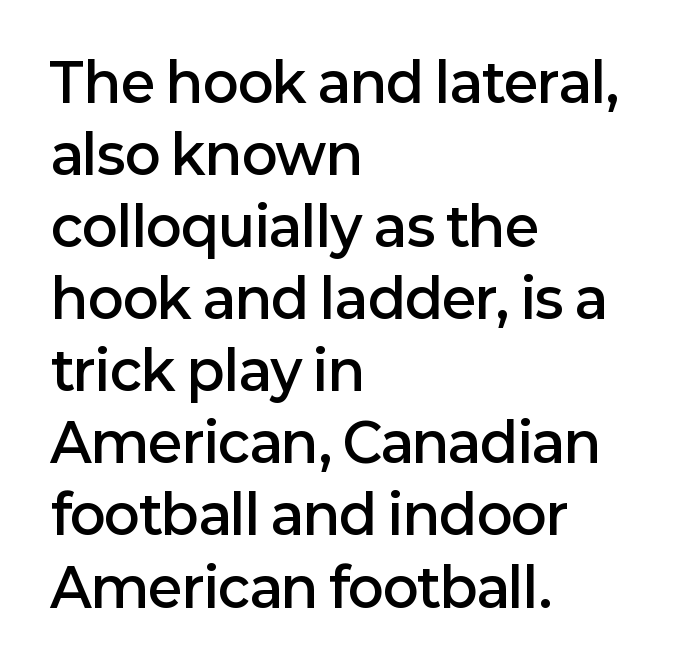
Q: Is the text bold? A: Semi-bold.
Q: Is the text italic (slanted)? A: No, it is upright.
Q: Is the typeface a serif or a sans-serif typeface? A: Sans-serif.
Q: Is the text underlined? A: No.
Q: How is the paragraph aligned? A: Left-aligned.
Q: Is the spacing between letters normal or unusually wide? A: Normal.
Q: Is the spacing between lines tight, normal or loose? A: Normal.
Q: Width (condensed, normal, or wide)? A: Normal.
Q: Stroke contrast? A: Low.
Q: x-height? A: Medium.
Q: Monospaced? A: No.
